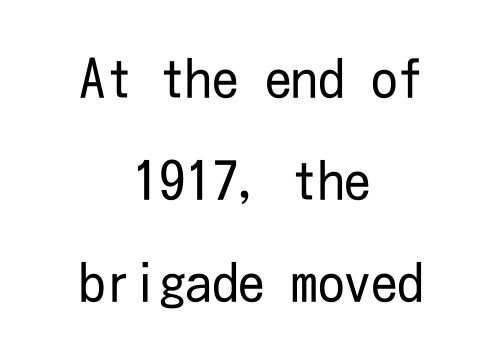
{"serif": "no", "italic": "no", "bold": "no", "weight": "regular", "width": "condensed", "stroke_contrast": "low", "x_height": "medium", "underline": "no", "align": "center", "line_spacing": "loose", "line_spacing_ratio": 1.92, "letter_spacing": "normal", "letter_spacing_em": 0.0, "glyph_px": 53}
